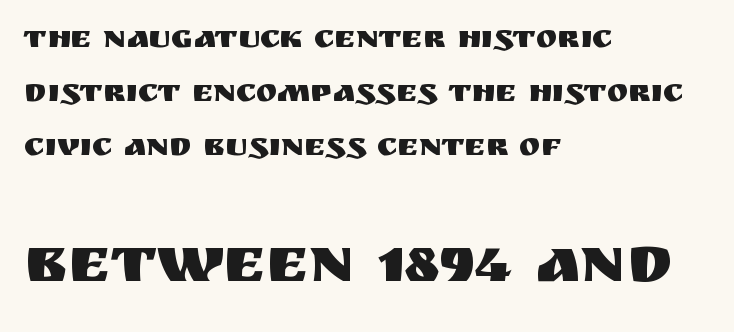
{"serif": "no", "italic": "no", "width": "normal", "stroke_contrast": "medium", "x_height": "large", "monospaced": "no", "underline": "no", "align": "left", "line_spacing": "normal", "line_spacing_ratio": 1.68, "letter_spacing": "normal", "letter_spacing_em": 0.0, "larger_block": "second", "size_ratio": 2.0, "glyph_px": 64}
